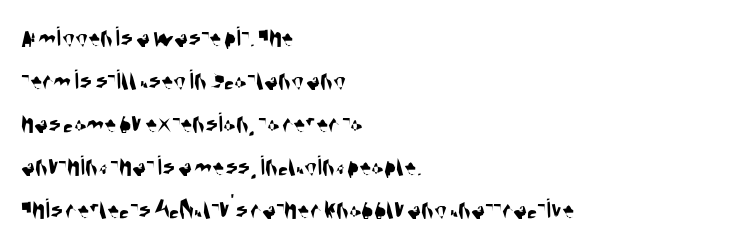
{"serif": "no", "width": "condensed", "stroke_contrast": "medium", "x_height": "large", "monospaced": "no", "underline": "no", "align": "left", "line_spacing": "normal", "line_spacing_ratio": 1.48, "letter_spacing": "normal", "letter_spacing_em": 0.0, "glyph_px": 29}
